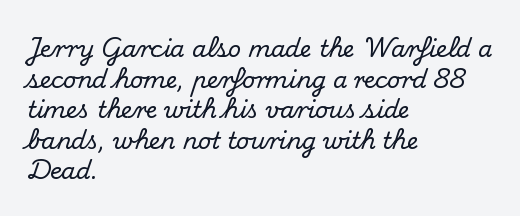
A typesetter would call this leading conventional body-copy spacing. Tracking value appears to be zero — textbook default spacing. Short and long lines alike share a common starting point at left. Decoration check: the copy has no underline.
